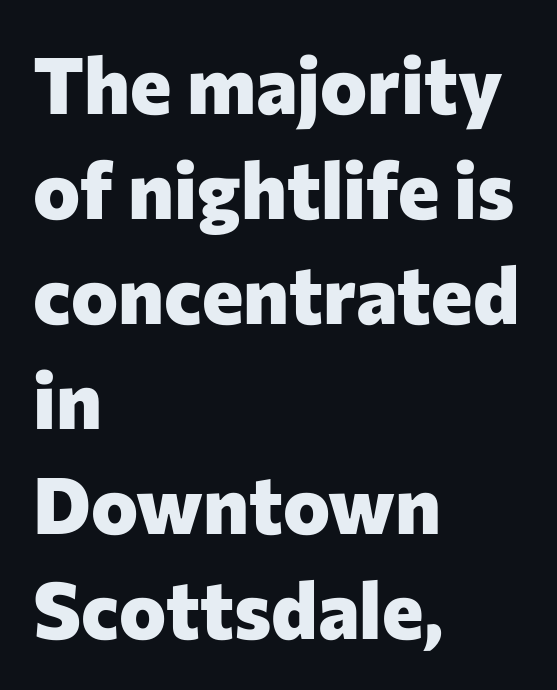
{"serif": "no", "italic": "no", "bold": "yes", "weight": "heavy", "width": "normal", "stroke_contrast": "low", "x_height": "medium", "monospaced": "no", "underline": "no", "align": "left", "line_spacing": "normal", "line_spacing_ratio": 1.33, "letter_spacing": "normal", "letter_spacing_em": 0.0, "glyph_px": 79}
